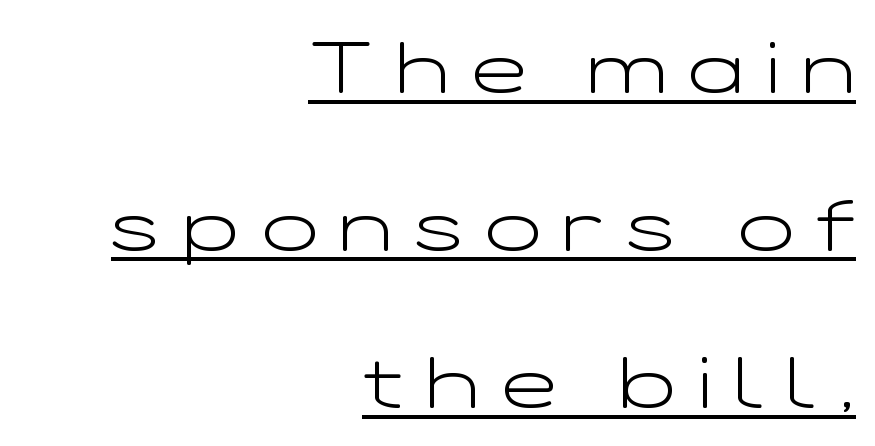
Weight: not bold — regular or lighter. The lettering holds an erect, upright posture throughout. The glyphs are accompanied by a horizontal stroke just below them. The lines in this sample share a right terminus and differ only in where they begin. The letters are spread apart with noticeably loose tracking.
